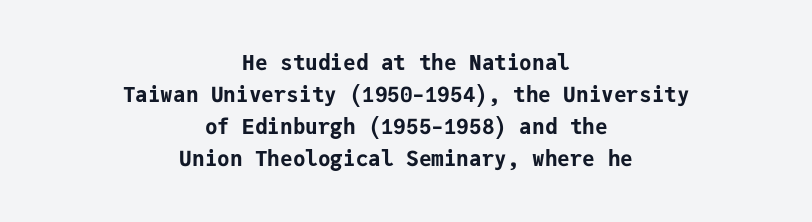
Every stem runs plumb, perpendicular to the baseline. Regular leading. Words float on clear page, feet unadorned. Which margin do the lines hug? Neither — every line sits in the middle. Between one letter and the next there's only the usual sliver of space.
